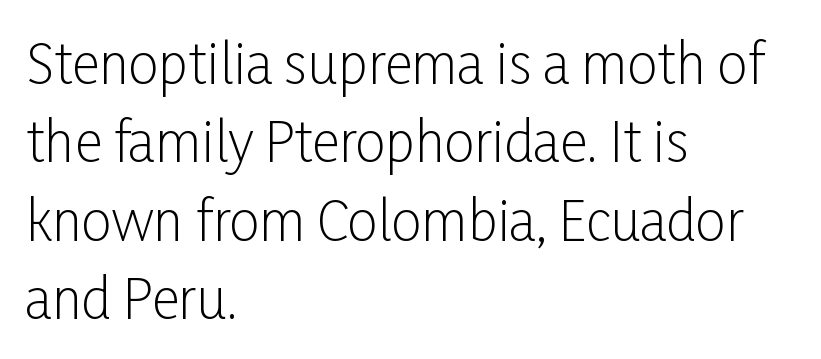
The zone under the glyphs is completely vacant. Look at the tracking — it's just the regular setting, nothing added. Notice how the passage keeps a crisp vertical edge on the left only. The letters carry no serifs — their stems end cleanly without finishing strokes.
